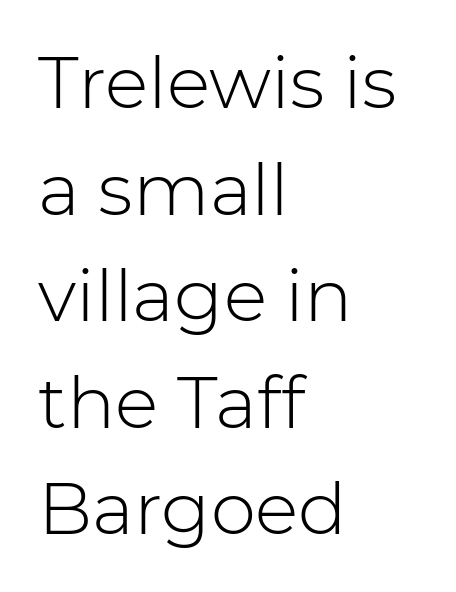
{"serif": "no", "italic": "no", "bold": "no", "weight": "light", "width": "normal", "stroke_contrast": "low", "x_height": "medium", "monospaced": "no", "underline": "no", "align": "left", "line_spacing": "normal", "line_spacing_ratio": 1.48, "letter_spacing": "normal", "letter_spacing_em": 0.0, "glyph_px": 72}
